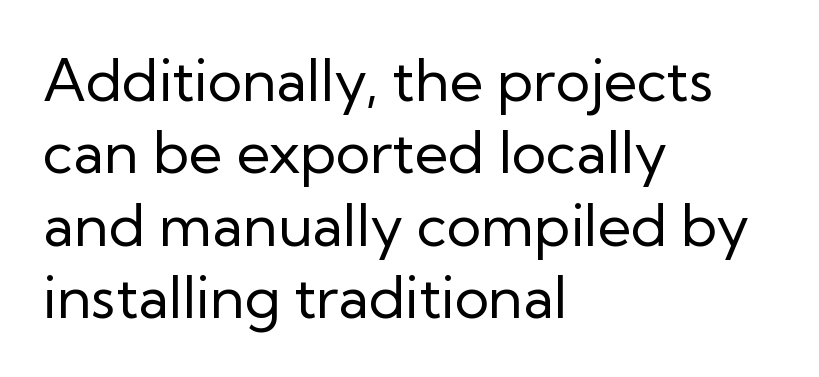
Q: Is the text bold? A: No.
Q: Is the text italic (slanted)? A: No, it is upright.
Q: Is the typeface a serif or a sans-serif typeface? A: Sans-serif.
Q: Is the text underlined? A: No.
Q: How is the paragraph aligned? A: Left-aligned.
Q: Is the spacing between letters normal or unusually wide? A: Normal.
Q: Is the spacing between lines tight, normal or loose? A: Normal.
Q: Width (condensed, normal, or wide)? A: Normal.
Q: Stroke contrast? A: Low.
Q: x-height? A: Medium.
Q: Monospaced? A: No.
